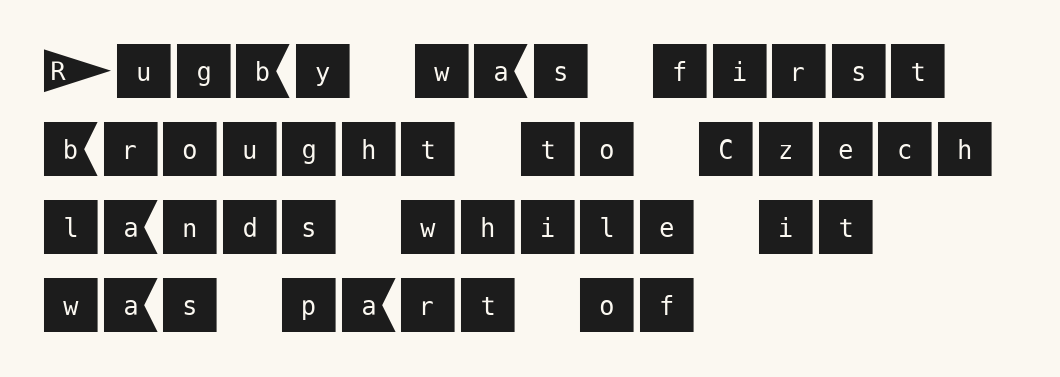
{"serif": "no", "italic": "no", "width": "normal", "stroke_contrast": "medium", "x_height": "large", "underline": "no", "align": "left", "line_spacing": "normal", "line_spacing_ratio": 1.28, "letter_spacing": "normal", "letter_spacing_em": 0.0, "glyph_px": 61}
